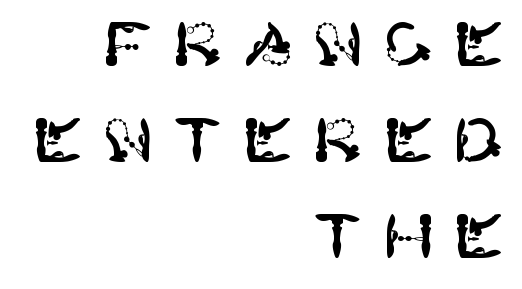
Rows of type keep a routine distance in the vertical direction. This sample uses expanded letter spacing, leaving extra air between glyphs. The text was rendered using a sans face with plain stroke endings. The specimen omits any rule beneath the text block's lines.
